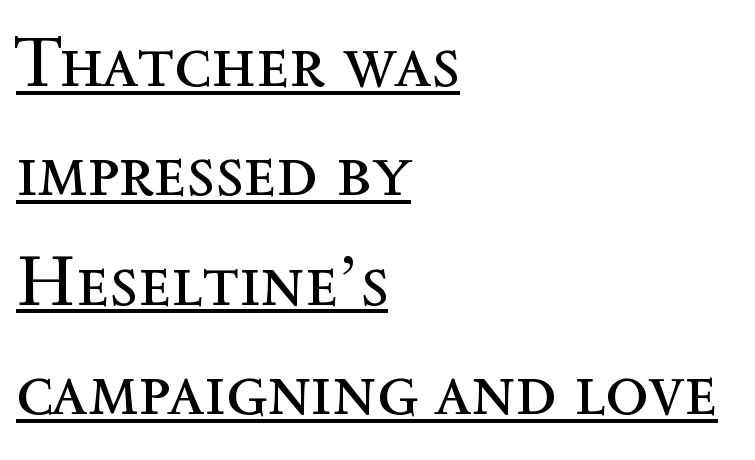
Is there much room between lines? A standard amount, neither cramped nor airy. Leftover space on each line is placed entirely after the last word. Check the space under the baseline: a stroke is drawn there. Do the letters lean? They stand straight. Looks like regular typesetting: each glyph gets only the width it needs. Each word holds together tightly as a unit, with standard inter-letter gaps.
